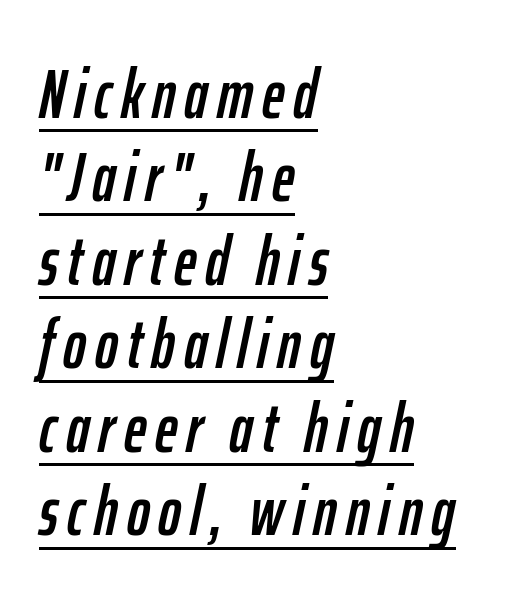
{"italic": "yes", "lean": "right", "slant_degrees": 12, "width": "condensed", "stroke_contrast": "low", "x_height": "medium", "monospaced": "no", "underline": "yes", "align": "left", "line_spacing_ratio": 1.21, "glyph_px": 69}
